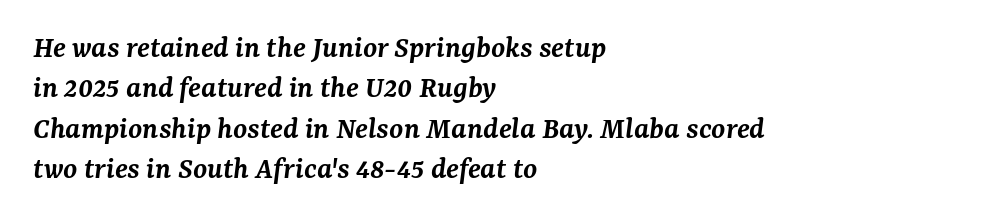
Q: Is the text bold? A: Semi-bold.
Q: Is the text italic (slanted)? A: Yes, it leans right by about 7 degrees.
Q: Is the typeface a serif or a sans-serif typeface? A: Serif.
Q: Is the text underlined? A: No.
Q: How is the paragraph aligned? A: Left-aligned.
Q: Is the spacing between letters normal or unusually wide? A: Normal.
Q: Is the spacing between lines tight, normal or loose? A: Normal.
Q: Width (condensed, normal, or wide)? A: Normal.
Q: Stroke contrast? A: Medium.
Q: x-height? A: Medium.
Q: Monospaced? A: No.
